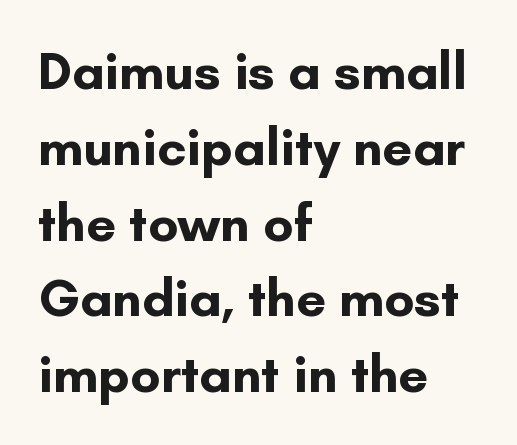
{"serif": "no", "italic": "no", "bold": "yes", "weight": "bold", "width": "normal", "stroke_contrast": "low", "x_height": "small", "monospaced": "no", "underline": "no", "align": "left", "line_spacing": "normal", "line_spacing_ratio": 1.43, "letter_spacing": "normal", "letter_spacing_em": 0.0, "glyph_px": 53}
